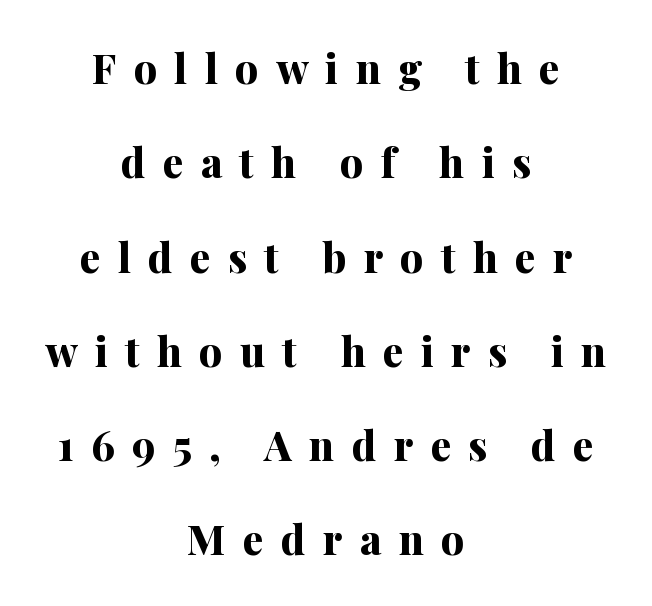
{"serif": "yes", "italic": "no", "bold": "yes", "weight": "bold", "width": "normal", "stroke_contrast": "medium", "x_height": "medium", "monospaced": "no", "underline": "no", "align": "center", "line_spacing": "loose", "line_spacing_ratio": 2.3, "letter_spacing": "wide", "letter_spacing_em": 0.42, "glyph_px": 41}
